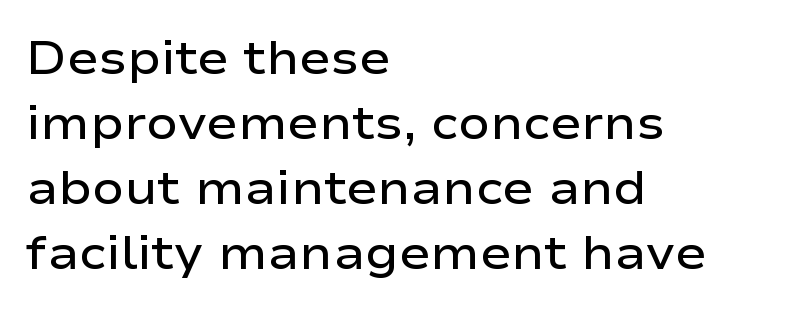
Q: Is the text bold? A: Semi-bold.
Q: Is the text italic (slanted)? A: No, it is upright.
Q: Is the typeface a serif or a sans-serif typeface? A: Sans-serif.
Q: Is the text underlined? A: No.
Q: How is the paragraph aligned? A: Left-aligned.
Q: Is the spacing between letters normal or unusually wide? A: Normal.
Q: Is the spacing between lines tight, normal or loose? A: Normal.
Q: Width (condensed, normal, or wide)? A: Wide.
Q: Stroke contrast? A: Low.
Q: x-height? A: Medium.
Q: Monospaced? A: No.
